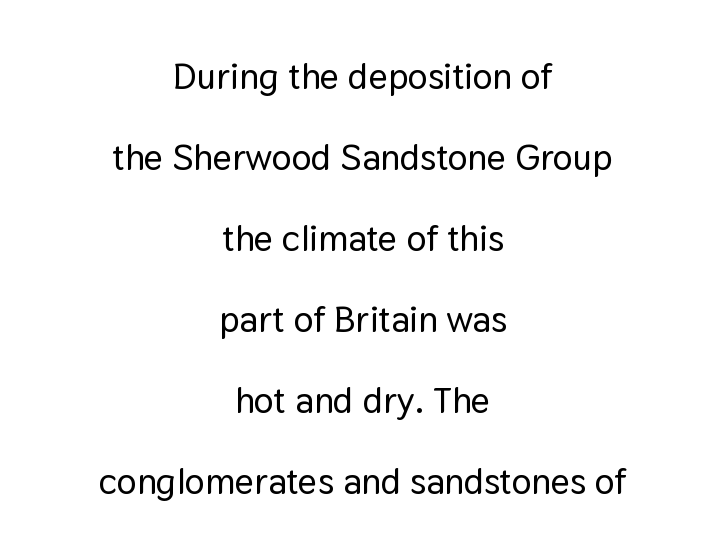
Q: Is the text italic (slanted)? A: No, it is upright.
Q: Is the typeface a serif or a sans-serif typeface? A: Sans-serif.
Q: Is the text underlined? A: No.
Q: How is the paragraph aligned? A: Centered.
Q: Is the spacing between letters normal or unusually wide? A: Normal.
Q: Is the spacing between lines tight, normal or loose? A: Loose.
Q: Width (condensed, normal, or wide)? A: Normal.
Q: Stroke contrast? A: Low.
Q: x-height? A: Medium.
Q: Monospaced? A: No.
